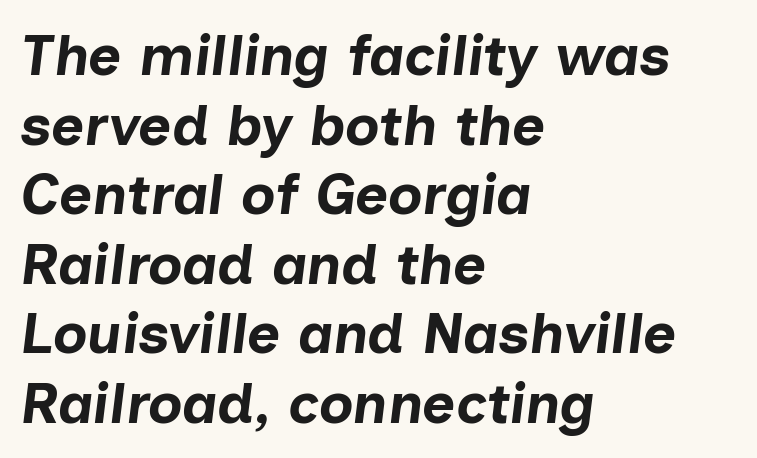
{"italic": "yes", "lean": "right", "slant_degrees": 7, "bold": "yes", "weight": "bold", "width": "normal", "stroke_contrast": "low", "x_height": "medium", "monospaced": "no", "underline": "no", "align": "left", "line_spacing_ratio": 1.22, "letter_spacing": "normal", "letter_spacing_em": 0.0, "glyph_px": 57}
